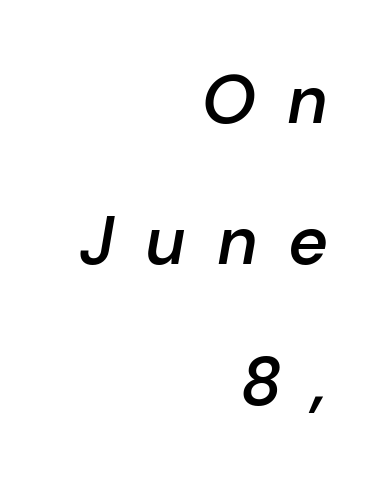
{"italic": "yes", "lean": "right", "slant_degrees": 10, "bold": "semi", "weight": "semibold", "width": "normal", "stroke_contrast": "low", "x_height": "medium", "monospaced": "no", "underline": "no", "align": "right", "line_spacing": "loose", "line_spacing_ratio": 2.07, "letter_spacing": "wide", "letter_spacing_em": 0.48, "glyph_px": 68}
